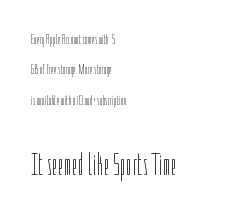
The image shows 31 px thin, condensed type, upright; set left-aligned, loose line spacing (2.17x), normal letter spacing, not underlined; the second (bottom) block is 2.21x larger; low stroke contrast and a medium x-height.
